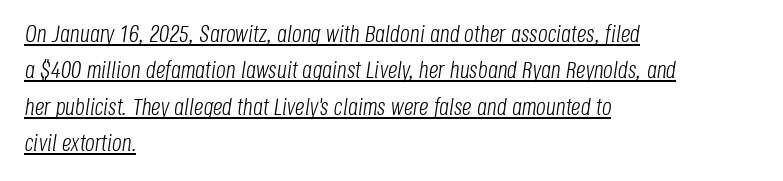
The image shows 24 px text type, italic (leaning right); set left-aligned, normal line spacing (1.52x), normal letter spacing, underlined.
